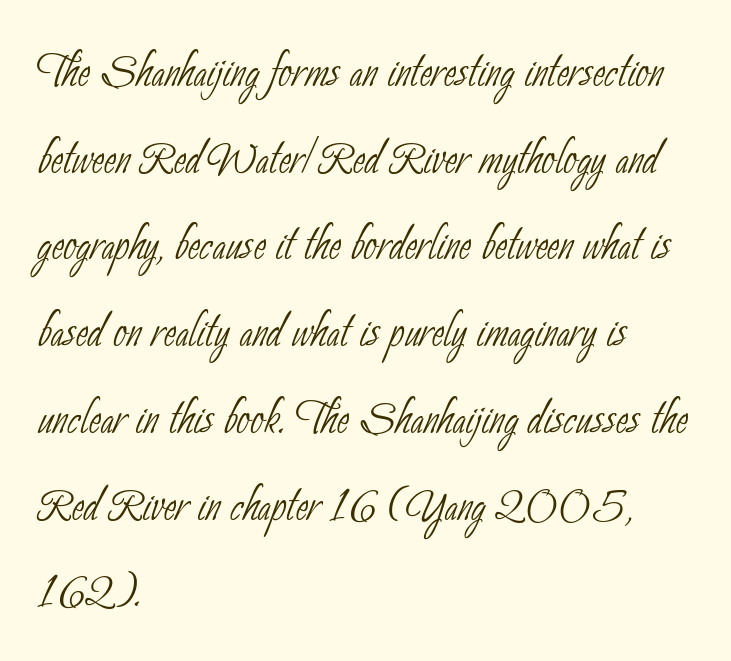
You could not count columns in this text — the font is proportionally spaced. Underline: absent. Each line starts at the same left margin while the right side varies. Default kerning and tracking; the words read as compact shapes.
